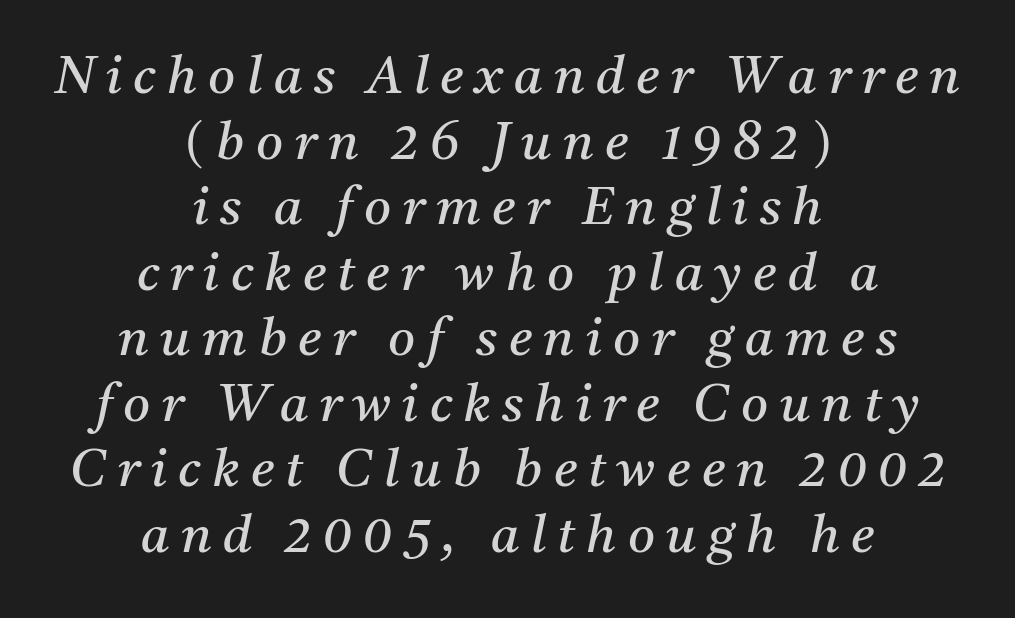
This rendering features lettering with no underline. These lines are rendered in a variable-pitch font. Line spacing here is normal. The tracking jumps out immediately: characters are airy and widely separated. The characters are drawn with everyday or finer stroke widths.
